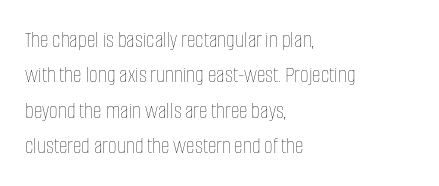
{"italic": "no", "bold": "no", "underline": "no", "align": "left", "line_spacing": "normal", "line_spacing_ratio": 1.47, "letter_spacing": "normal", "letter_spacing_em": 0.0, "glyph_px": 24}
